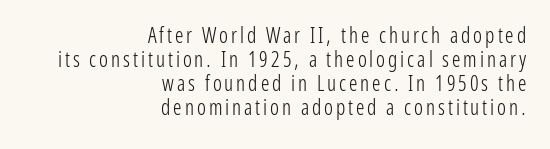
Q: Is the text bold? A: No.
Q: Is the text italic (slanted)? A: No, it is upright.
Q: Is the text underlined? A: No.
Q: How is the paragraph aligned? A: Right-aligned.
Q: Is the spacing between lines tight, normal or loose? A: Tight.
